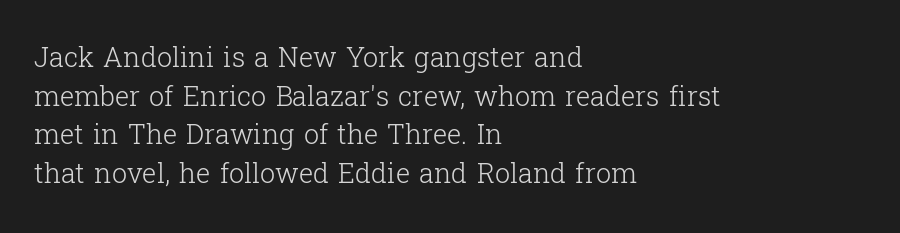
The image shows 27 px text type, upright; set left-aligned, normal line spacing (1.43x), normal letter spacing, not underlined.
